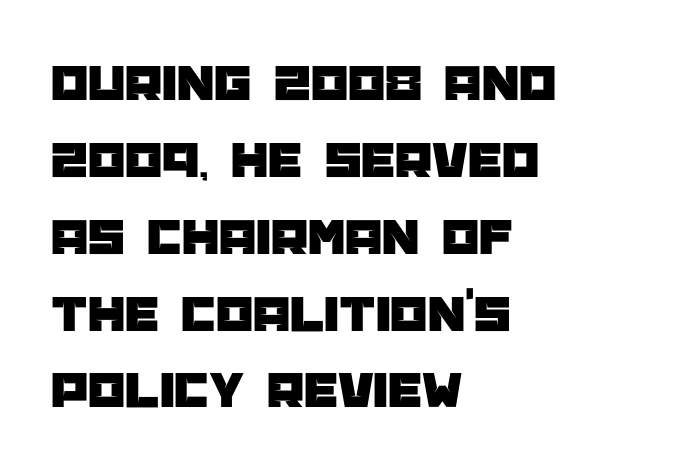
The typography opts for an upright posture over an oblique one. Nobody drew a line under any word here. The line texture is even and compact thanks to regular tracking. Interline gaps are of average width in this sample. Notice how the passage keeps a crisp vertical edge on the left only. Spacing verdict: proportional, widths tailored to each character.
